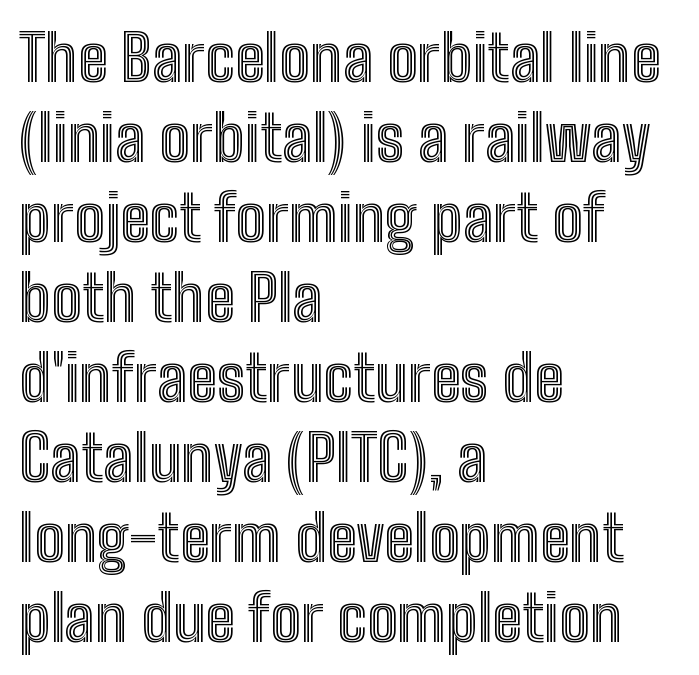
A typesetter would call this leading conventional body-copy spacing. Between one letter and the next there's only the usual sliver of space. Vertical strokes here are truly vertical. Which margin do the lines hug? The left one — the right edge is uneven. You could not count columns in this text — the font is proportionally spaced. No word sits above an underline.
